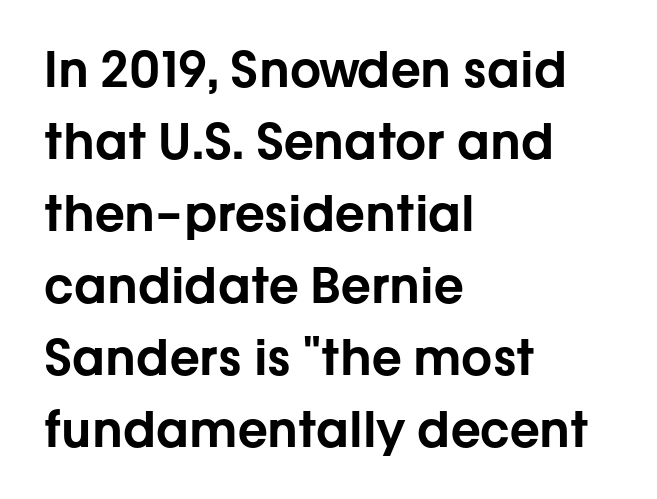
When letters stand straight like this, we call the style roman or upright. The rendering uses natural spacing where letterforms have individual widths. Short and long lines alike share a common starting point at left. The font family rendered here belongs to the sans-serif group. Here the glyphs are tracked normally, forming tight word shapes. Honestly, there is no underline to notice here at all.
